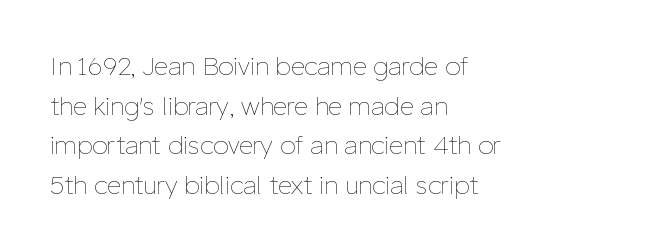
Q: Is the text bold? A: No.
Q: Is the text italic (slanted)? A: No, it is upright.
Q: Is the text underlined? A: No.
Q: How is the paragraph aligned? A: Left-aligned.
Q: Is the spacing between letters normal or unusually wide? A: Normal.
Q: Is the spacing between lines tight, normal or loose? A: Normal.
